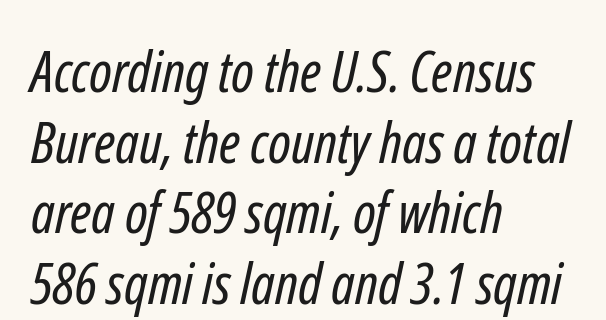
{"serif": "no", "bold": "no", "weight": "regular", "width": "condensed", "stroke_contrast": "low", "x_height": "medium", "monospaced": "no", "underline": "no", "align": "left", "line_spacing_ratio": 1.24, "letter_spacing": "normal", "letter_spacing_em": 0.0, "glyph_px": 57}
